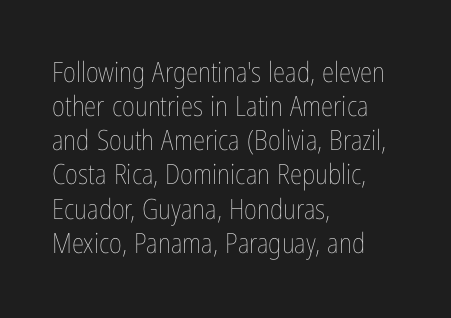
Looks like regular typesetting: each glyph gets only the width it needs. Words appear dense and cohesive because spacing is normal. Stroke thickness stays within the range of a standard reading face or lighter. If you drew a ruler down the left edge, every line would touch it. The words here are not underlined. It's the straight-up-and-down kind of type.
